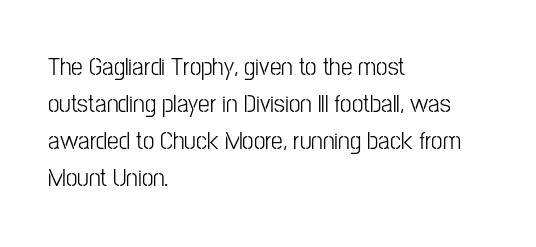
{"italic": "no", "underline": "no", "align": "left", "line_spacing": "normal", "line_spacing_ratio": 1.42, "letter_spacing": "normal", "letter_spacing_em": 0.0, "glyph_px": 26}
